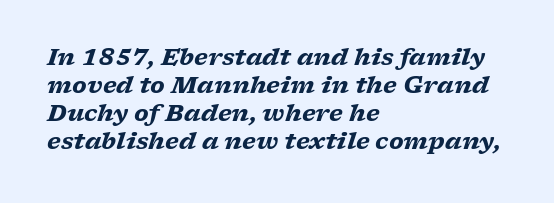
Q: Is the text bold? A: Yes.
Q: Is the text italic (slanted)? A: Yes, it leans right by about 17 degrees.
Q: Is the text underlined? A: No.
Q: How is the paragraph aligned? A: Left-aligned.
Q: Is the spacing between letters normal or unusually wide? A: Normal.
